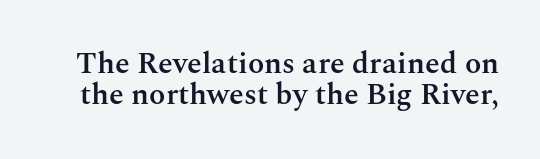
The block of text is dense from top to bottom, with scant space between rows. A typesetter would label this face a serif. The letters stand upright; this is a roman face. Nobody touched the tracking dial on this one. The font is running at a semibold setting, under full bold. The rendering uses natural spacing where letterforms have individual widths.
